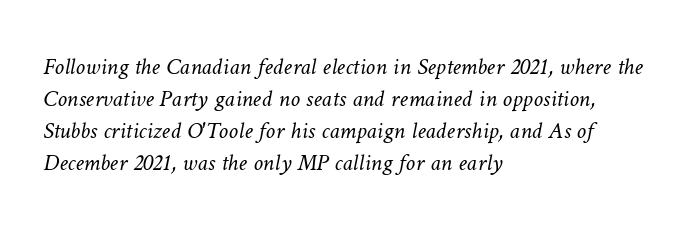
{"bold": "no", "underline": "no", "align": "left", "line_spacing": "normal", "line_spacing_ratio": 1.33, "letter_spacing": "normal", "letter_spacing_em": 0.0, "glyph_px": 24}
